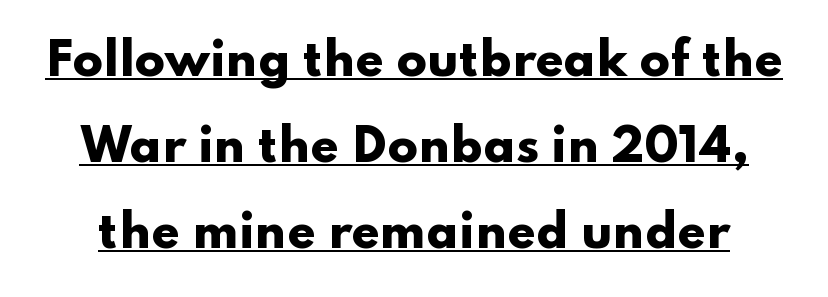
A baseline rule has been typeset under these characters. Vertical strokes here are truly vertical. What weight is shown? A full bold with thick strokes. The leading is generous, giving the passage an open texture. Do the characters align in a grid? No, the font is proportional. What kind of face is this? One without serifs — a sans.
